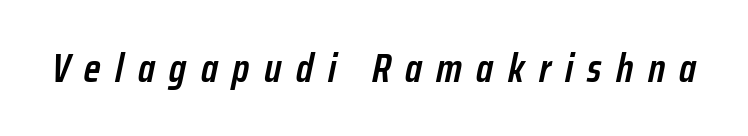
{"italic": "yes", "lean": "right", "slant_degrees": 12, "bold": "semi", "weight": "semibold", "width": "condensed", "stroke_contrast": "low", "x_height": "medium", "monospaced": "no", "underline": "no", "letter_spacing": "wide", "letter_spacing_em": 0.36, "glyph_px": 40}
